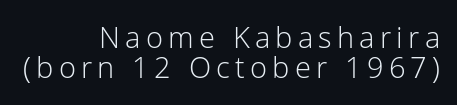
{"serif": "no", "italic": "no", "bold": "no", "weight": "light", "width": "normal", "stroke_contrast": "low", "x_height": "medium", "monospaced": "no", "underline": "no", "align": "right", "line_spacing": "tight", "line_spacing_ratio": 1.04, "glyph_px": 29}
